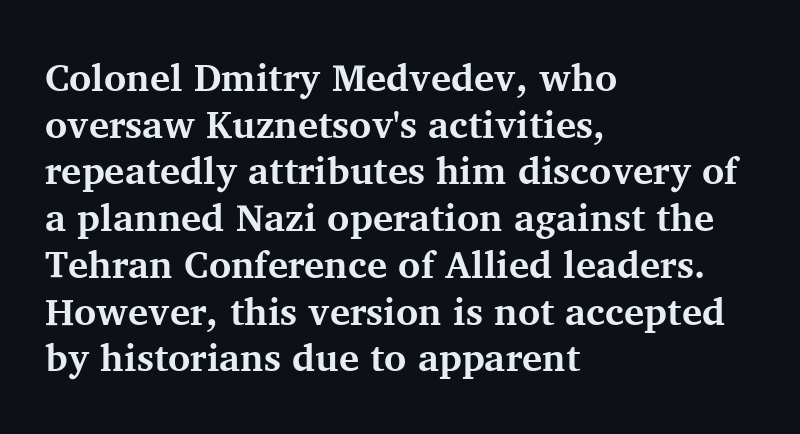
The image shows 38 px bold serif type, upright; set left-aligned, line spacing 1.23x, normal letter spacing, not underlined; medium stroke contrast and a medium x-height.
